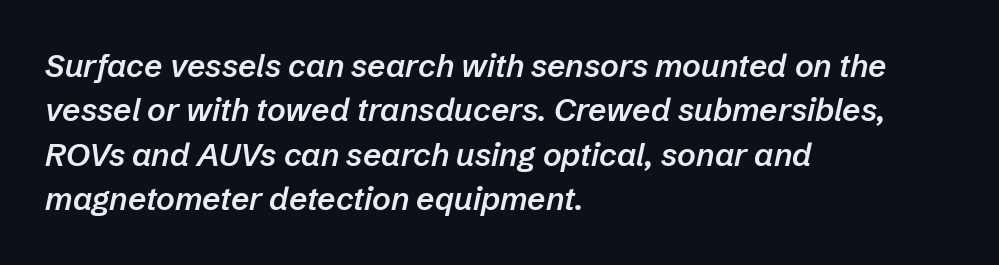
The face used here is proportionally spaced, like ordinary book or web type. Looking at the ascenders, they clearly lean. Horizontal alignment here is leftward, the default for most running prose. Descenders are the only things crossing below the line.
